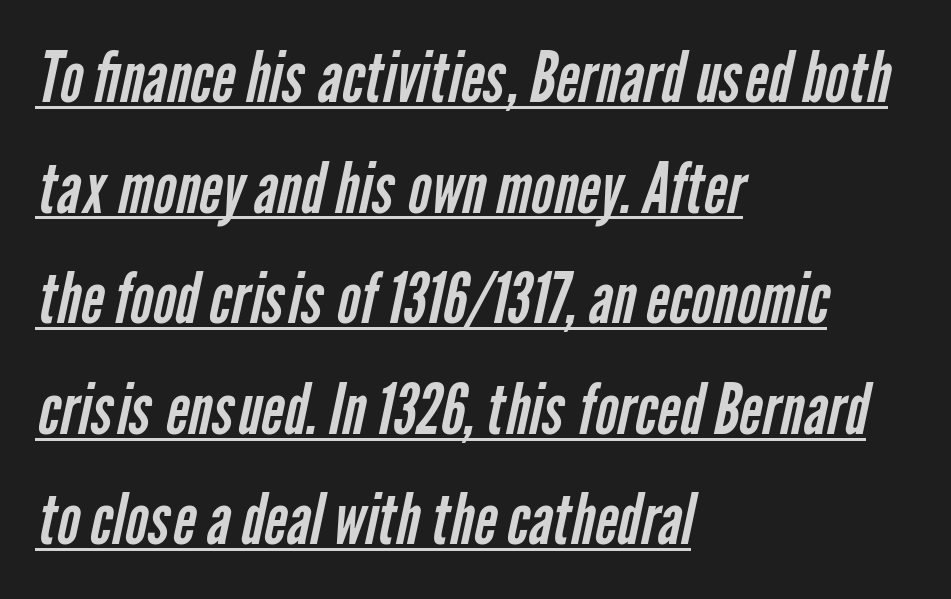
Leftover space on each line is placed entirely after the last word. Nothing sits at the stroke ends, so this counts as sans-serif. The face used here is proportionally spaced, like ordinary book or web type. A typesetter would call this leading conventional body-copy spacing. Words appear dense and cohesive because spacing is normal.
